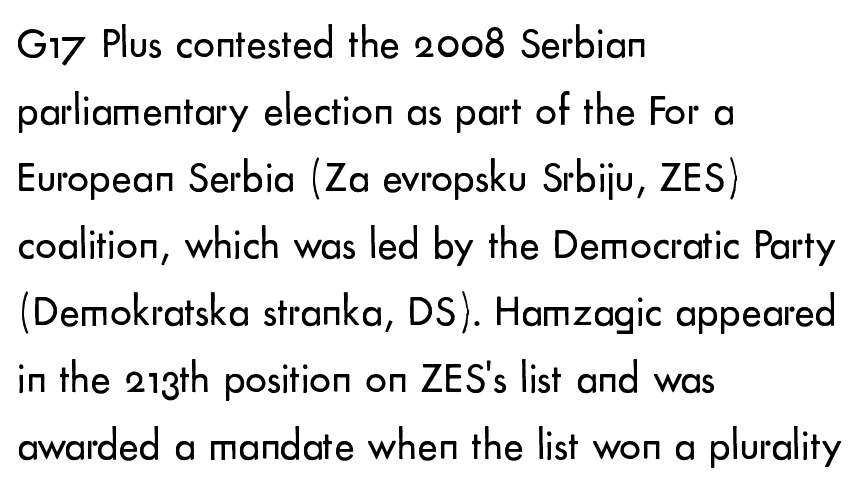
Q: Is the text bold? A: No.
Q: Is the text italic (slanted)? A: No, it is upright.
Q: Is the typeface a serif or a sans-serif typeface? A: Sans-serif.
Q: Is the text underlined? A: No.
Q: How is the paragraph aligned? A: Left-aligned.
Q: Is the spacing between letters normal or unusually wide? A: Normal.
Q: Is the spacing between lines tight, normal or loose? A: Normal.
Q: Width (condensed, normal, or wide)? A: Normal.
Q: Stroke contrast? A: Low.
Q: x-height? A: Small.
Q: Monospaced? A: No.
